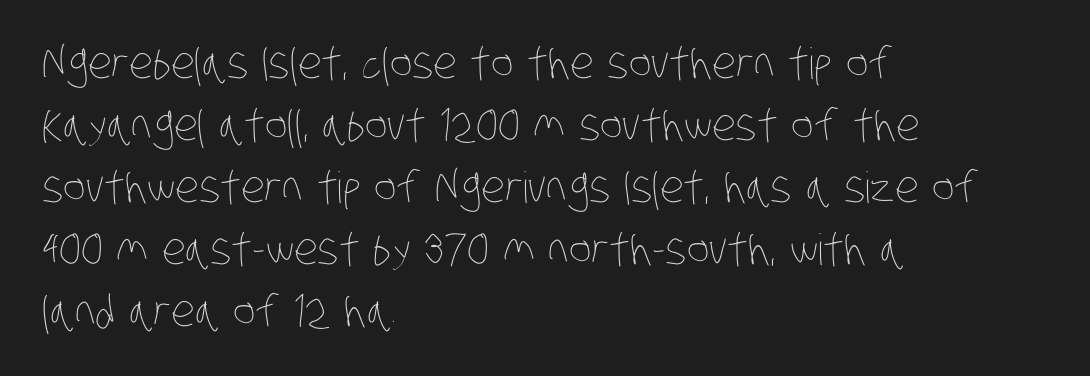
The passage shown is typed in a proportional face where columns would drift. Vertical spacing — default. The area under the type is left untouched. Leftover space on each line is placed entirely after the last word. Nothing heavy about these letters — not bold at all.
